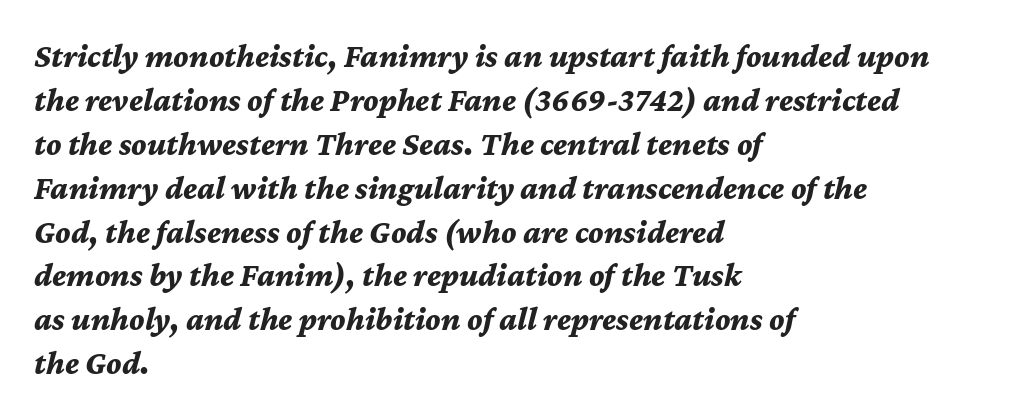
{"italic": "yes", "lean": "right", "slant_degrees": 12, "bold": "yes", "weight": "bold", "width": "normal", "stroke_contrast": "medium", "x_height": "medium", "monospaced": "no", "underline": "no", "align": "left", "line_spacing": "normal", "line_spacing_ratio": 1.33, "letter_spacing": "normal", "letter_spacing_em": 0.0, "glyph_px": 33}
